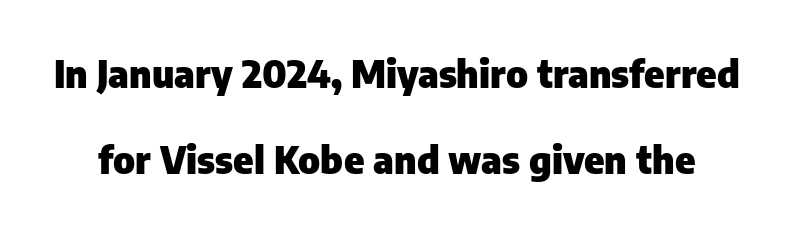
{"serif": "no", "italic": "no", "bold": "yes", "weight": "heavy", "width": "normal", "stroke_contrast": "low", "x_height": "medium", "monospaced": "no", "underline": "no", "line_spacing": "loose", "line_spacing_ratio": 2.27, "letter_spacing": "normal", "letter_spacing_em": 0.0, "glyph_px": 38}
